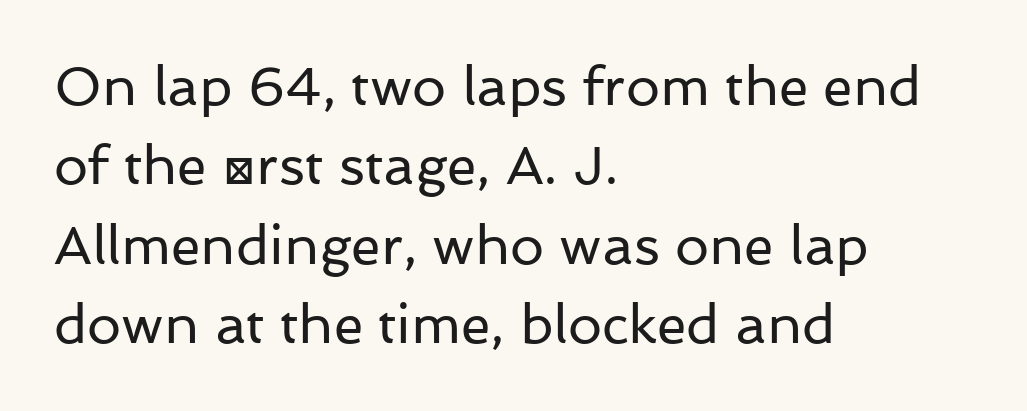
{"serif": "no", "italic": "no", "bold": "no", "weight": "regular", "width": "normal", "stroke_contrast": "low", "x_height": "medium", "monospaced": "no", "underline": "no", "align": "left", "line_spacing": "normal", "line_spacing_ratio": 1.47, "letter_spacing": "normal", "letter_spacing_em": 0.0, "glyph_px": 54}
